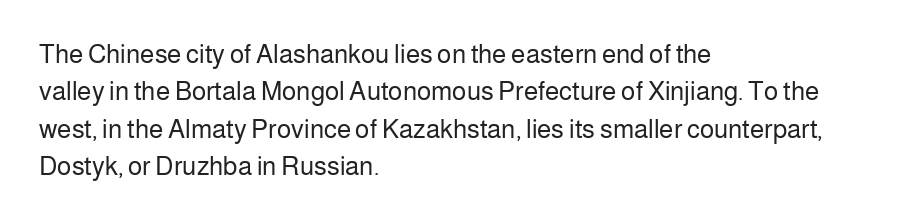
{"italic": "no", "bold": "no", "underline": "no", "align": "left", "line_spacing": "normal", "line_spacing_ratio": 1.44, "letter_spacing": "normal", "letter_spacing_em": 0.0, "glyph_px": 26}
